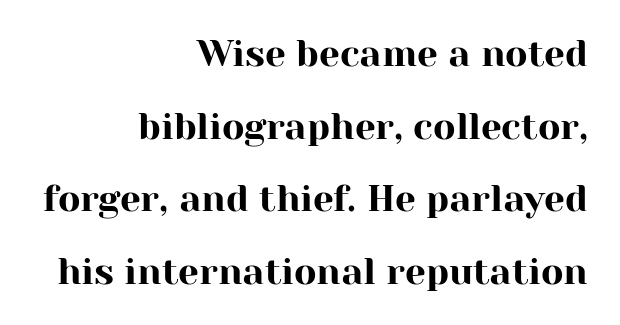
{"serif": "yes", "italic": "no", "width": "normal", "stroke_contrast": "high", "x_height": "medium", "monospaced": "no", "underline": "no", "align": "right", "line_spacing": "loose", "line_spacing_ratio": 1.96, "letter_spacing": "normal", "letter_spacing_em": 0.0, "glyph_px": 37}
